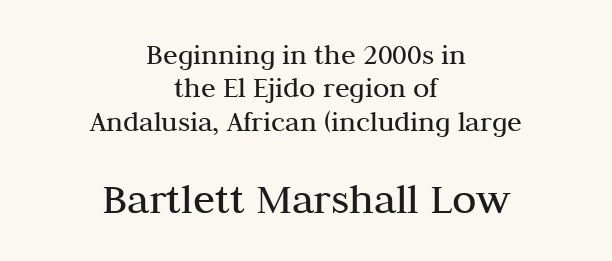
The image shows 45 px regular-weight serif type, upright; set centered, tight line spacing (1.11x), normal letter spacing, not underlined; the second (bottom) block is 1.5x larger; medium stroke contrast and a medium x-height.
